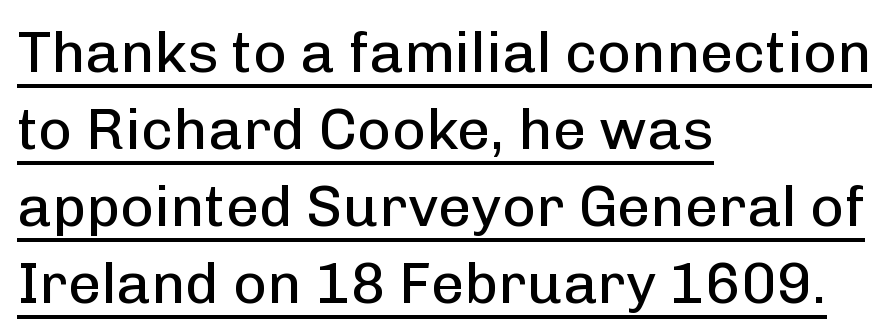
The image shows 58 px regular-weight sans-serif type, upright; set left-aligned, normal line spacing (1.33x), normal letter spacing, underlined; low stroke contrast and a medium x-height.
